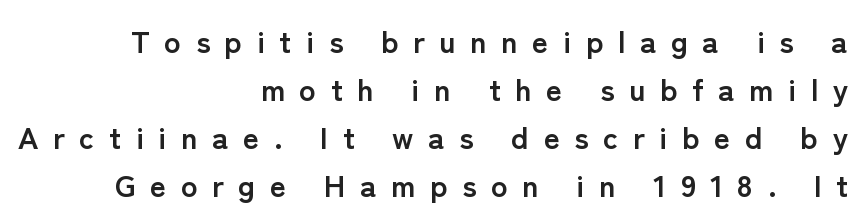
Clear beneath every line of the passage. This sample is right-justified, so line beginnings fall wherever the words allow. Looks like regular typesetting: each glyph gets only the width it needs. The lettering stays uniformly vertical, giving the passage a roman look.
